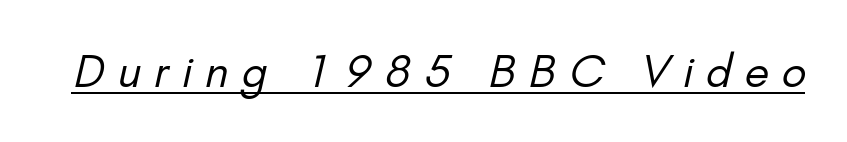
The image shows 44 px regular-weight sans-serif type; set unusually wide letter spacing (+0.3 em), underlined; low stroke contrast and a small x-height.
